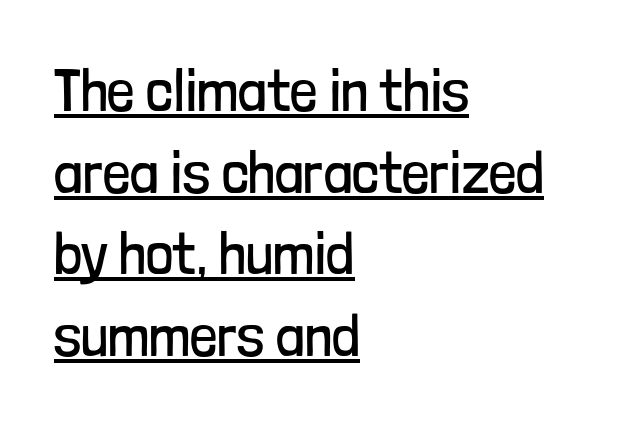
The image shows 60 px regular-weight, condensed sans-serif type, upright; set left-aligned, normal line spacing (1.36x), normal letter spacing, underlined; low stroke contrast and a medium x-height.
